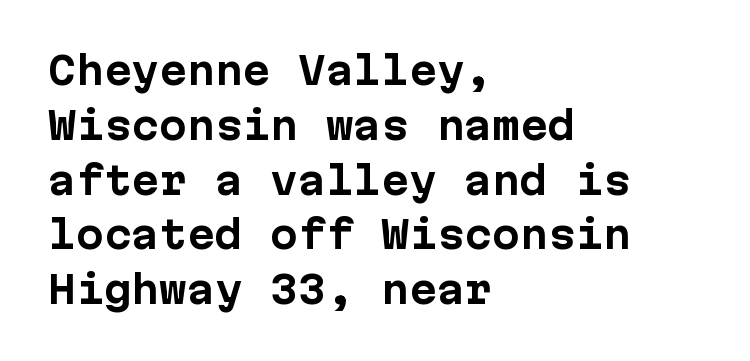
The image shows 37 px bold sans-serif type, upright, monospaced; set left-aligned, normal line spacing (1.48x), normal letter spacing, not underlined; low stroke contrast and a medium x-height.
